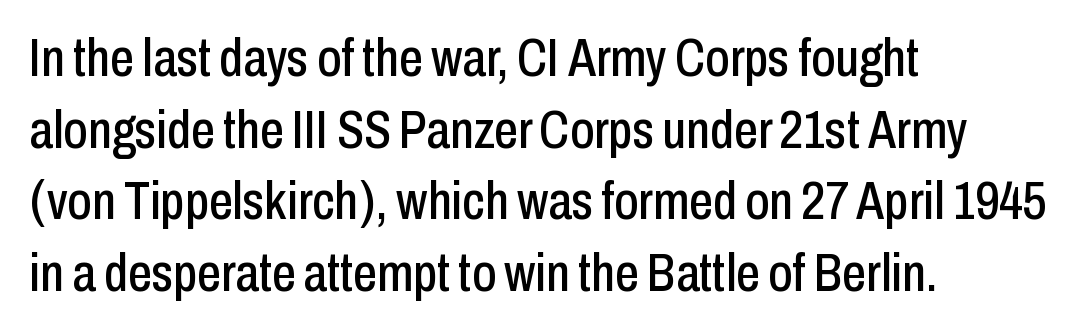
{"serif": "no", "italic": "no", "width": "condensed", "stroke_contrast": "low", "x_height": "medium", "monospaced": "no", "underline": "no", "align": "left", "line_spacing": "normal", "line_spacing_ratio": 1.35, "letter_spacing": "normal", "letter_spacing_em": 0.0, "glyph_px": 53}
